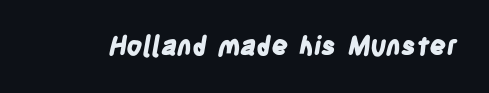
The image shows 26 px bold type; set normal letter spacing, not underlined.
